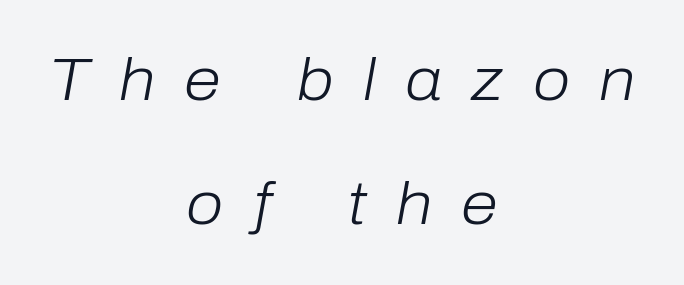
The image shows 60 px light type, italic (leaning right); set centered, loose line spacing (2.07x), unusually wide letter spacing (+0.49 em), not underlined; low stroke contrast and a medium x-height.
